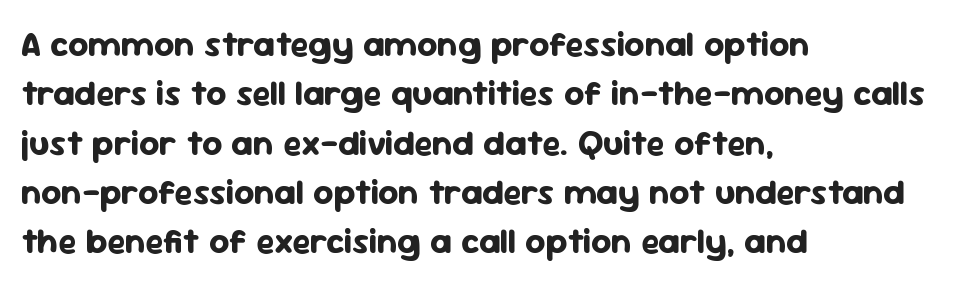
The image shows 35 px bold sans-serif type, upright; set left-aligned, normal line spacing (1.41x), normal letter spacing, not underlined; low stroke contrast and a medium x-height.
